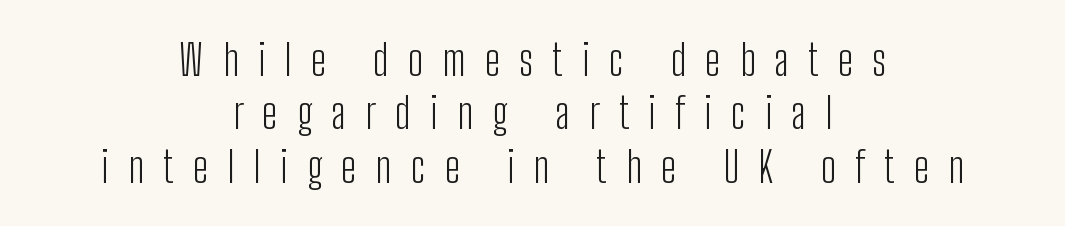
{"serif": "no", "italic": "no", "bold": "no", "weight": "light", "width": "condensed", "stroke_contrast": "low", "x_height": "medium", "monospaced": "no", "underline": "no", "align": "center", "line_spacing_ratio": 1.24, "letter_spacing": "wide", "letter_spacing_em": 0.45, "glyph_px": 43}
